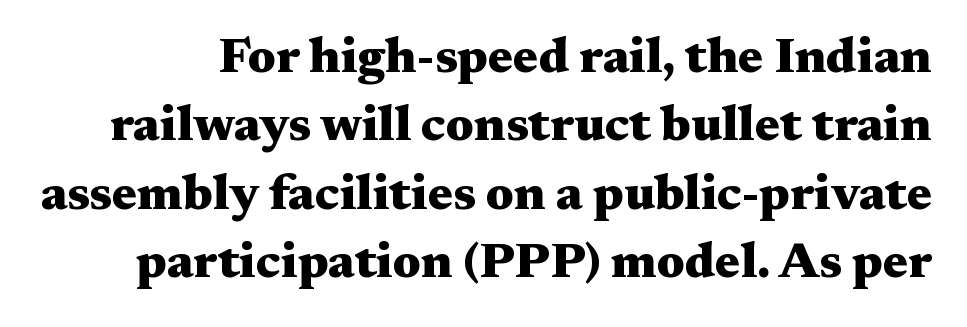
Does extra space separate the letters? No, they use regular spacing. The text was rendered using a seriffed face with decorative stroke endings. The face used here is proportionally spaced, like ordinary book or web type. Rows of type keep a routine distance in the vertical direction. Beneath every word, the page is bare. In terms of weight, the rendering is a true, heavy bold.
